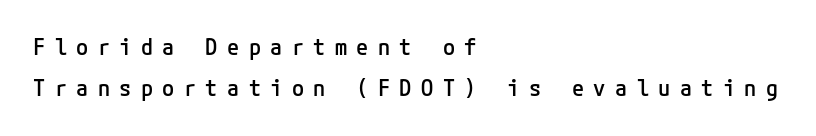
The image shows 22 px text type, upright; set left-aligned, line spacing 1.88x, unusually wide letter spacing (+0.43 em), not underlined.
